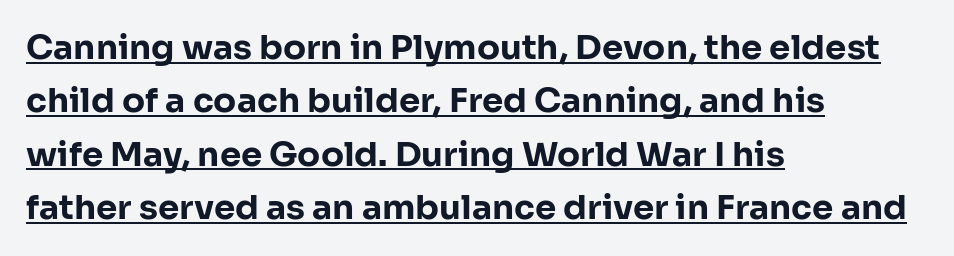
Is this a fixed-width face? No — the glyphs have proportional, varying widths. Each word holds together tightly as a unit, with standard inter-letter gaps. The rag falls on the right side of this text block. These lines are composed in type without serifs.
